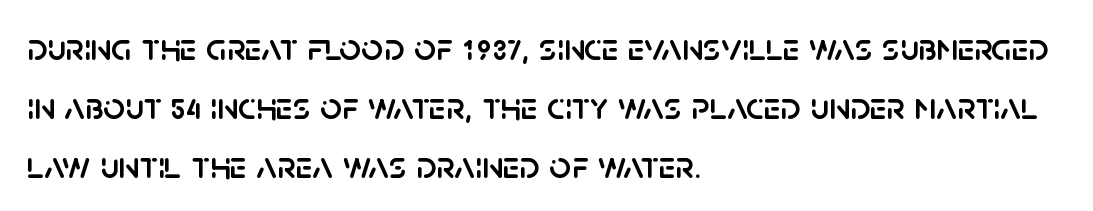
Q: Is the text italic (slanted)? A: No, it is upright.
Q: Is the typeface a serif or a sans-serif typeface? A: Sans-serif.
Q: Is the text underlined? A: No.
Q: How is the paragraph aligned? A: Left-aligned.
Q: Is the spacing between letters normal or unusually wide? A: Normal.
Q: Is the spacing between lines tight, normal or loose? A: Normal.
Q: Width (condensed, normal, or wide)? A: Normal.
Q: Stroke contrast? A: Low.
Q: x-height? A: Large.
Q: Monospaced? A: No.
